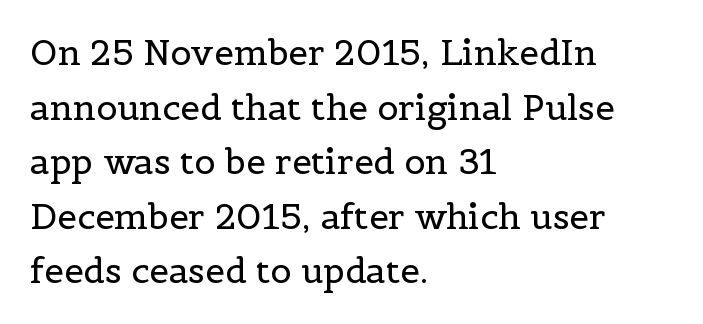
The image shows 35 px regular-weight serif type, upright; set left-aligned, normal line spacing (1.56x), normal letter spacing, not underlined; a medium x-height.
